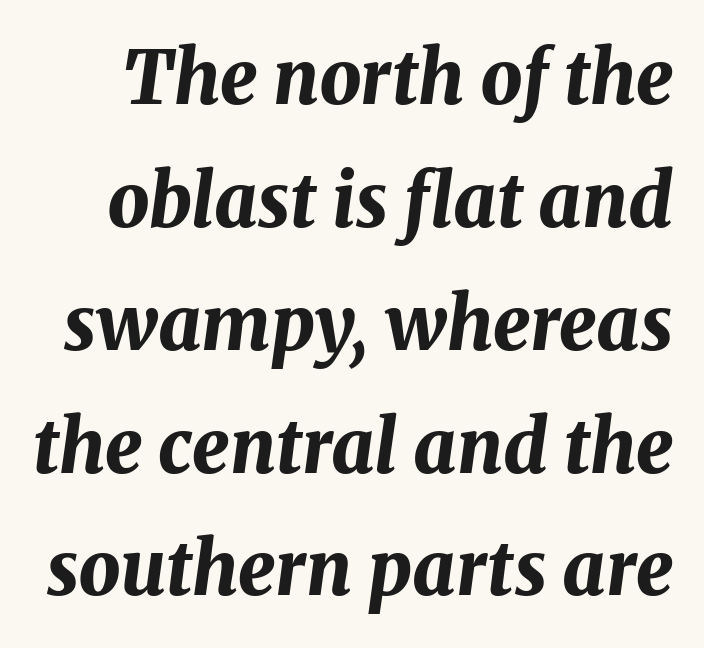
Q: Is the text bold? A: Yes.
Q: Is the text italic (slanted)? A: Yes, it leans right by about 8 degrees.
Q: Is the text underlined? A: No.
Q: Is the spacing between letters normal or unusually wide? A: Normal.
Q: Is the spacing between lines tight, normal or loose? A: Normal.
Q: Width (condensed, normal, or wide)? A: Normal.
Q: Stroke contrast? A: Medium.
Q: x-height? A: Medium.
Q: Monospaced? A: No.
